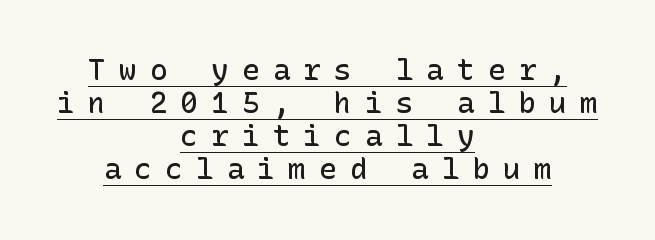
Q: Is the text bold? A: Semi-bold.
Q: Is the text italic (slanted)? A: No, it is upright.
Q: Is the typeface a serif or a sans-serif typeface? A: Sans-serif.
Q: Is the text underlined? A: Yes.
Q: How is the paragraph aligned? A: Centered.
Q: Is the spacing between letters normal or unusually wide? A: Unusually wide.
Q: Is the spacing between lines tight, normal or loose? A: Tight.
Q: Width (condensed, normal, or wide)? A: Normal.
Q: Stroke contrast? A: Low.
Q: x-height? A: Medium.
